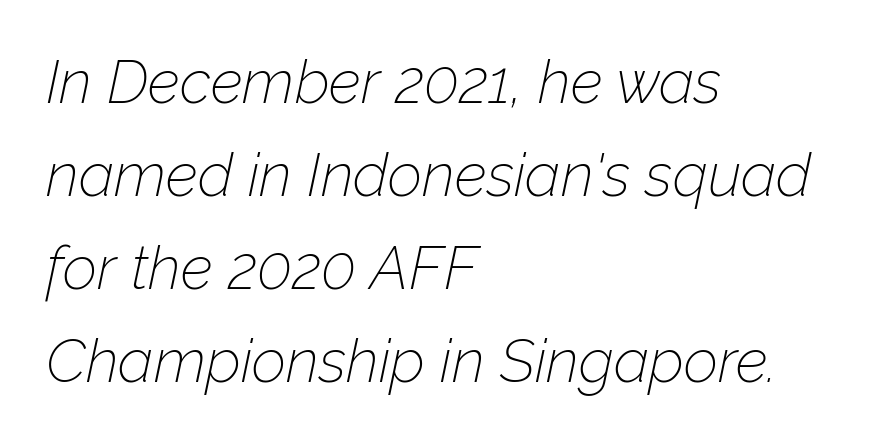
{"italic": "yes", "lean": "right", "slant_degrees": 12, "bold": "no", "weight": "thin", "width": "normal", "stroke_contrast": "low", "x_height": "medium", "monospaced": "no", "underline": "no", "align": "left", "line_spacing": "normal", "line_spacing_ratio": 1.55, "letter_spacing": "normal", "letter_spacing_em": 0.0, "glyph_px": 60}
